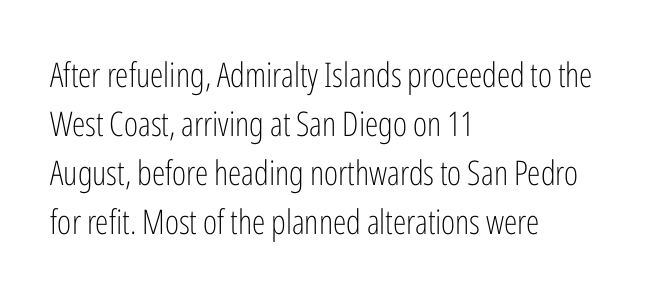
Q: Is the text bold? A: No.
Q: Is the text italic (slanted)? A: No, it is upright.
Q: Is the typeface a serif or a sans-serif typeface? A: Sans-serif.
Q: Is the text underlined? A: No.
Q: How is the paragraph aligned? A: Left-aligned.
Q: Is the spacing between letters normal or unusually wide? A: Normal.
Q: Is the spacing between lines tight, normal or loose? A: Normal.
Q: Width (condensed, normal, or wide)? A: Condensed.
Q: Stroke contrast? A: Low.
Q: x-height? A: Medium.
Q: Monospaced? A: No.
